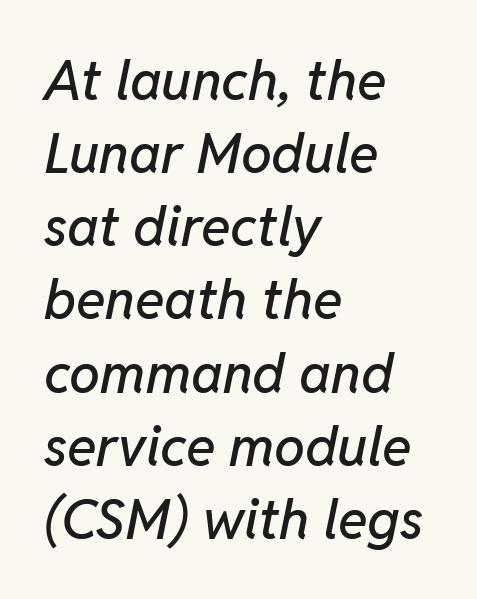
Does extra space separate the letters? No, they use regular spacing. The words here are not underlined. Notice how the stems are inclined rather than vertical — that's the hallmark of italics. Does the leading feel generous? No, just average.
